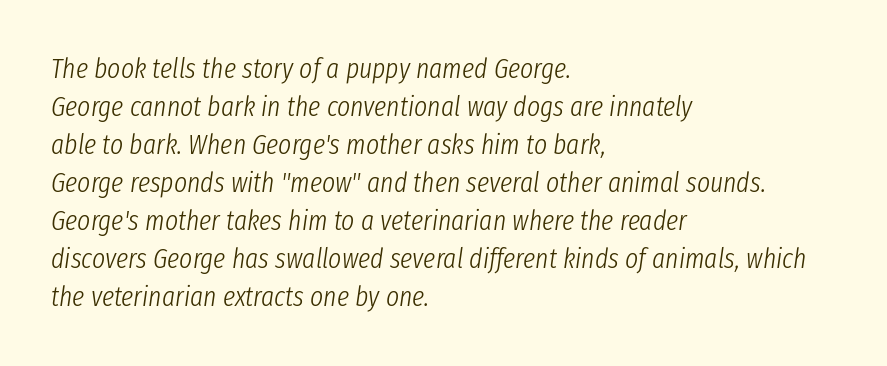
The passage shown is typed in a proportional face where columns would drift. Reading down the column, the eye jumps a familiar distance to each next line. Reading down the block, your eye returns to a fixed left position each line. Observe the lean: these are italic letterforms.
